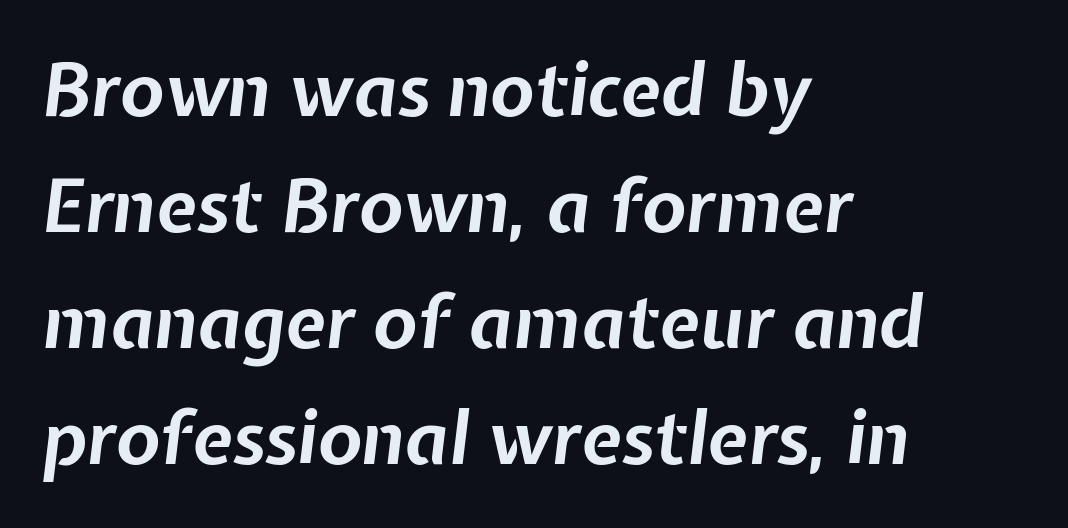
The image shows 73 px bold type, italic (leaning right); set left-aligned, normal line spacing (1.59x), normal letter spacing, not underlined; low stroke contrast and a medium x-height.
